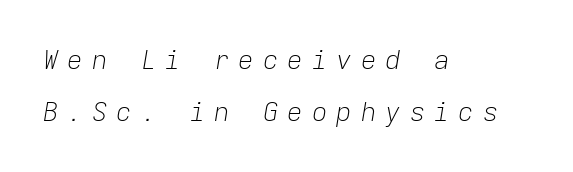
The letters are slanted; this is an italic face. Letters have the restrained weight of plain body copy at most. Inter-character spacing is expanded well beyond the font's built-in metrics. Glance below the letters and you will spot only blank space. A great deal of white space separates one row of letters from the next.
